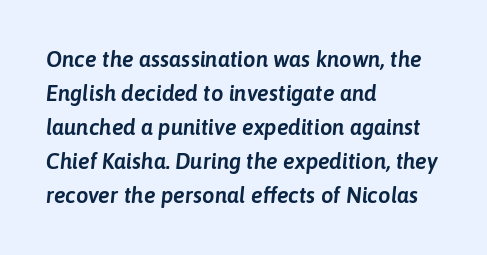
Yep, that's italic — everything's leaning. The glyphs are unaccompanied by any horizontal stroke below them. The paragraph shown leans on its left margin. Vertical spacing — default.
